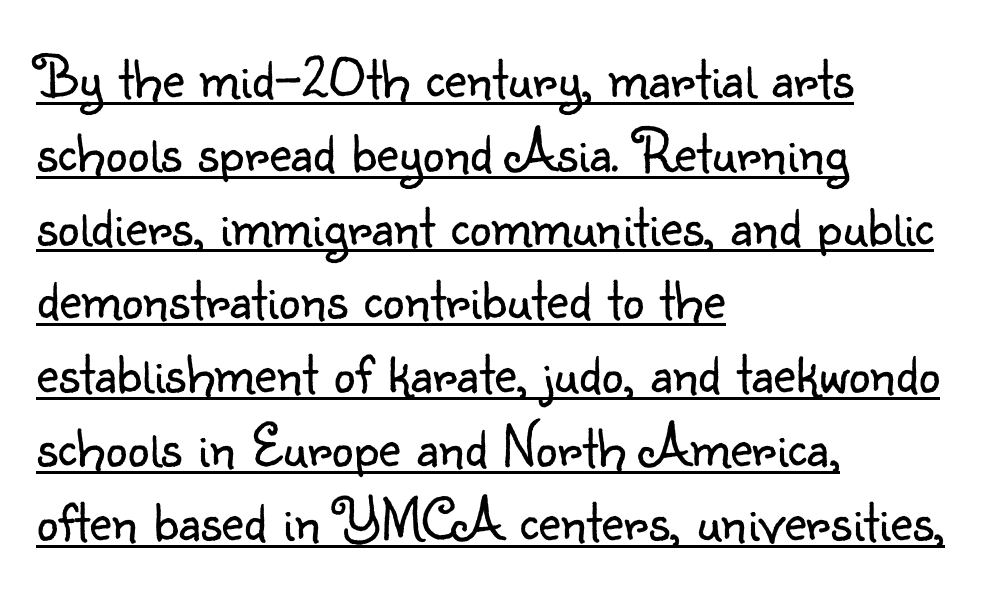
The image shows 61 px light sans-serif type, upright; set left-aligned, line spacing 1.21x, normal letter spacing, underlined; low stroke contrast and a small x-height.
